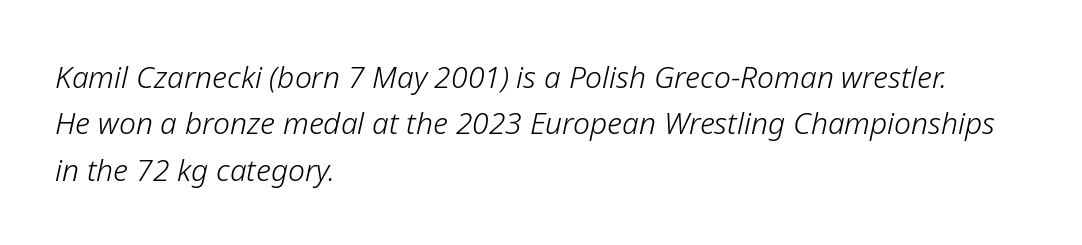
{"italic": "yes", "lean": "right", "slant_degrees": 12, "bold": "no", "weight": "light", "width": "normal", "stroke_contrast": "low", "x_height": "medium", "monospaced": "no", "underline": "no", "align": "left", "line_spacing": "normal", "line_spacing_ratio": 1.55, "letter_spacing": "normal", "letter_spacing_em": 0.0, "glyph_px": 30}
